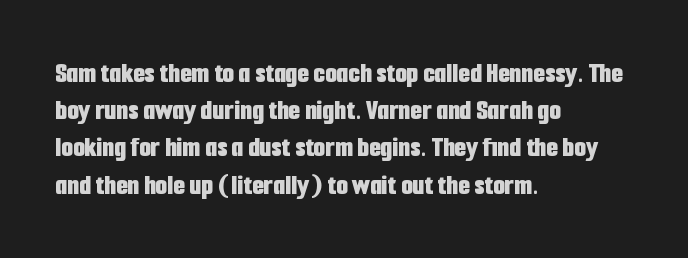
Heft: maximum for text — a bold. A typesetter would call this proportional, since set widths differ per character. Each letter's strokes conclude bluntly, with no projecting serifs. The glyphs are unaccompanied by any horizontal stroke below them.
